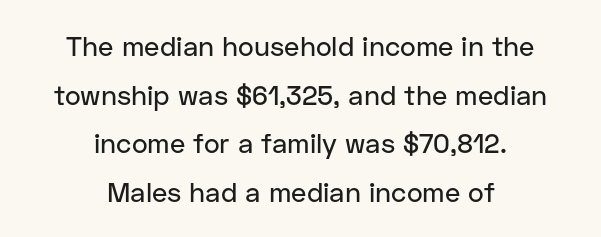
Quick note: underline off. Here the glyphs are tracked normally, forming tight word shapes. The typesetter chose a symmetrical, centered arrangement here. It's the straight-up-and-down kind of type.
